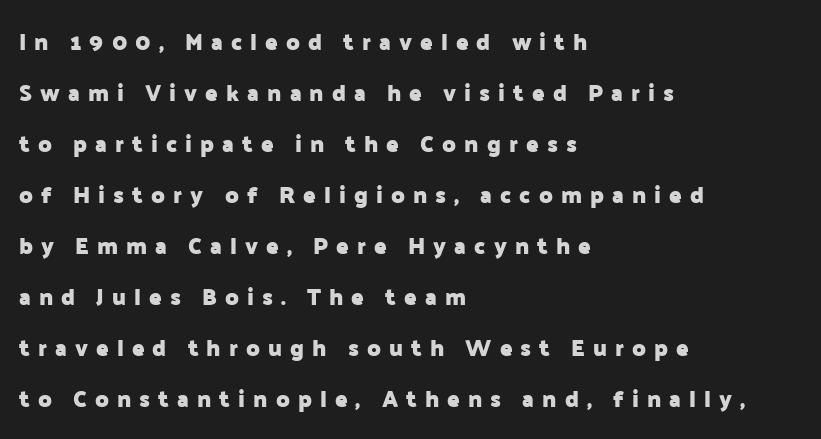
{"italic": "no", "bold": "yes", "underline": "no", "align": "left", "line_spacing": "loose", "line_spacing_ratio": 2.22, "letter_spacing": "wide", "letter_spacing_em": 0.35, "glyph_px": 23}
